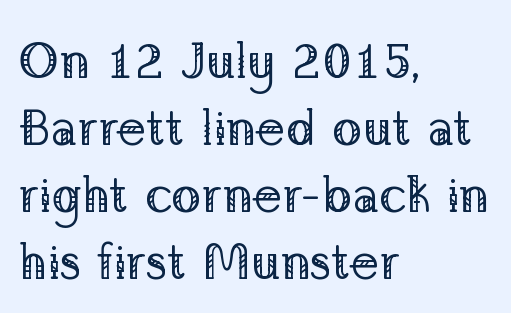
Character widths vary here, with narrow letters taking less room than wide ones. A roman cut, with each character standing at attention. Does the type have serifs? Yes, each stem ends in a small foot. Is there much room between lines? A standard amount, neither cramped nor airy. Stems and bowls with no extra thickness — not bold.
